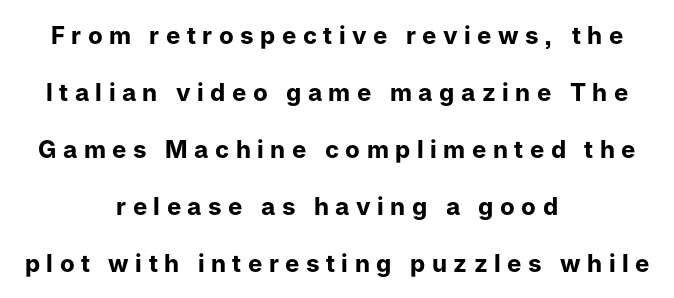
{"italic": "no", "bold": "yes", "underline": "no", "align": "center", "line_spacing": "loose", "line_spacing_ratio": 2.37, "letter_spacing": "wide", "letter_spacing_em": 0.27, "glyph_px": 24}
